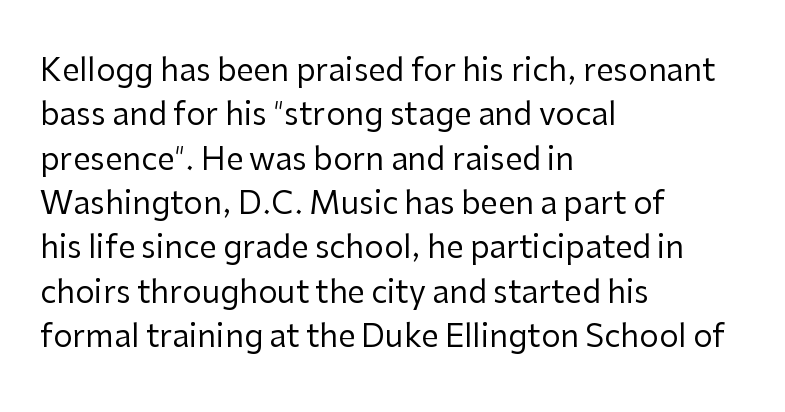
Q: Is the text bold? A: No.
Q: Is the text italic (slanted)? A: No, it is upright.
Q: Is the typeface a serif or a sans-serif typeface? A: Sans-serif.
Q: Is the text underlined? A: No.
Q: How is the paragraph aligned? A: Left-aligned.
Q: Is the spacing between letters normal or unusually wide? A: Normal.
Q: Is the spacing between lines tight, normal or loose? A: Normal.
Q: Width (condensed, normal, or wide)? A: Normal.
Q: Stroke contrast? A: Low.
Q: x-height? A: Medium.
Q: Monospaced? A: No.
